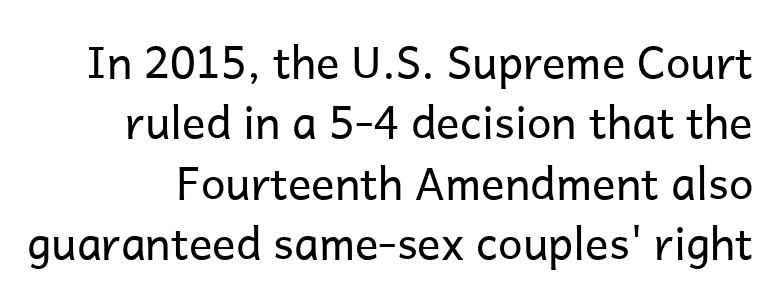
Q: Is the text bold? A: No.
Q: Is the text italic (slanted)? A: No, it is upright.
Q: Is the typeface a serif or a sans-serif typeface? A: Sans-serif.
Q: Is the text underlined? A: No.
Q: Is the spacing between letters normal or unusually wide? A: Normal.
Q: Is the spacing between lines tight, normal or loose? A: Normal.
Q: Width (condensed, normal, or wide)? A: Normal.
Q: Stroke contrast? A: Low.
Q: x-height? A: Medium.
Q: Monospaced? A: No.
